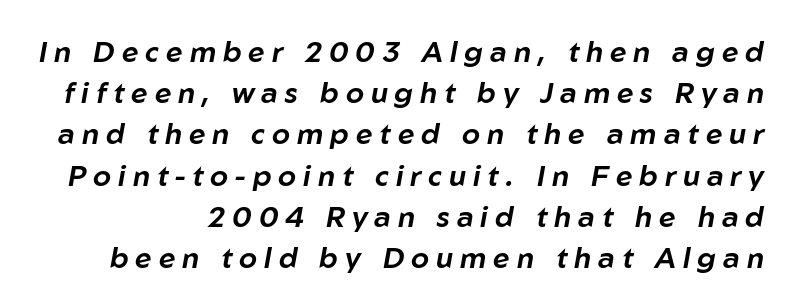
Each letter keeps its own natural width here, so spacing adapts to shape. Bare-footed words on every line. The horizontal fit of the characters is loose and conspicuously gappy. Horizontal bands of white between lines are of average thickness.
